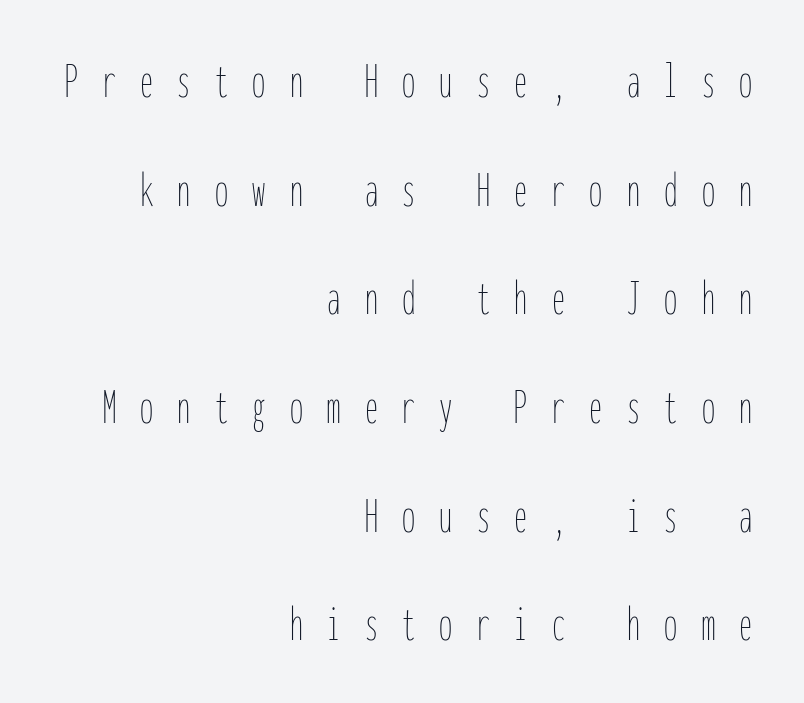
The image shows 52 px thin, condensed type, upright, monospaced; set right-aligned, loose line spacing (2.09x), unusually wide letter spacing (+0.47 em), not underlined; low stroke contrast and a medium x-height.
